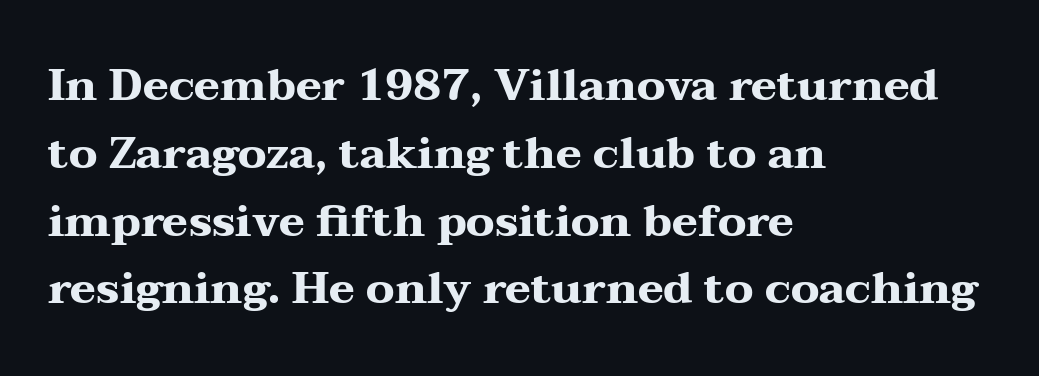
The image shows 44 px heavy, wide serif type, upright; set left-aligned, normal line spacing (1.54x), normal letter spacing, not underlined; medium stroke contrast and a medium x-height.
